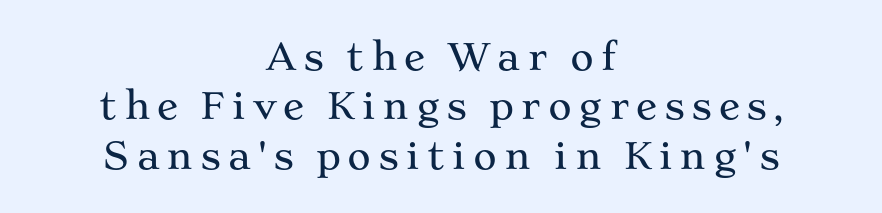
The letters advance in unequal steps, a hallmark of proportional type. Type without underlining. Check where the strokes stop: tiny serifs finish them off. How would I describe the line gaps? Plain and ordinary. Layout note: lines centered.
